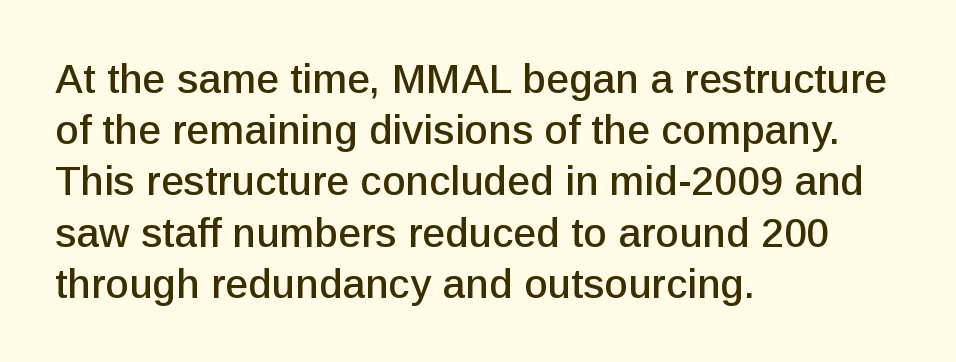
Q: Is the text italic (slanted)? A: No, it is upright.
Q: Is the typeface a serif or a sans-serif typeface? A: Sans-serif.
Q: Is the text underlined? A: No.
Q: How is the paragraph aligned? A: Left-aligned.
Q: Is the spacing between letters normal or unusually wide? A: Normal.
Q: Is the spacing between lines tight, normal or loose? A: Normal.
Q: Width (condensed, normal, or wide)? A: Normal.
Q: Stroke contrast? A: Low.
Q: x-height? A: Medium.
Q: Monospaced? A: No.
